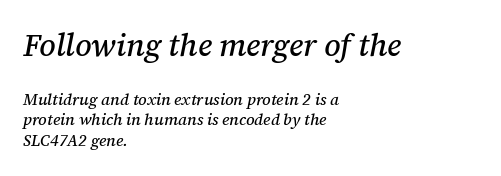
The image shows 31 px serif type, italic (leaning right); set left-aligned, normal line spacing (1.29x), normal letter spacing, not underlined; the first (top) block is 1.94x larger; medium stroke contrast and a medium x-height.
